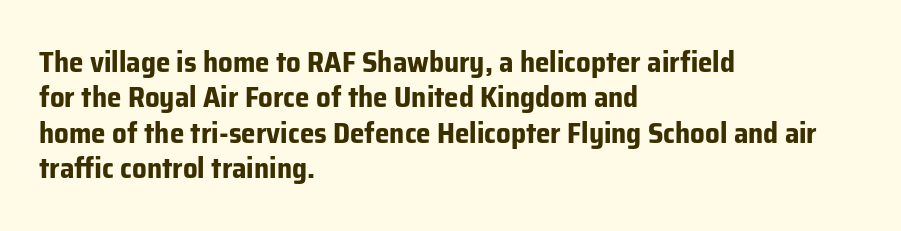
The image shows 29 px bold sans-serif type, upright; set left-aligned, line spacing 1.22x, normal letter spacing, not underlined; low stroke contrast and a medium x-height.
